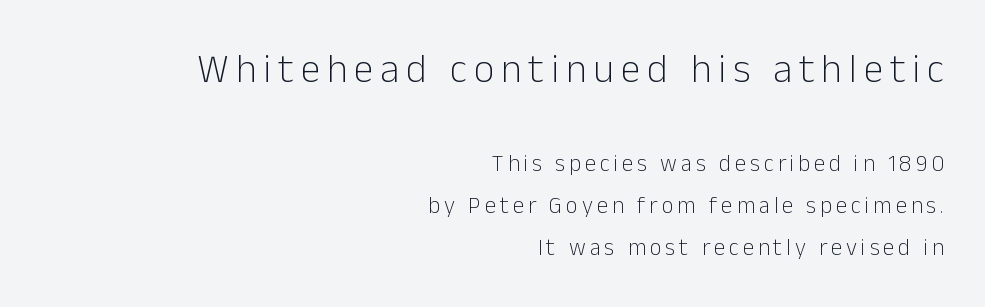
Posture: vertical. Only glyphs here, with clear space below each row. In this sample the first text group is rendered at the bigger scale. The ragged edge is on the left, which tells us the setting is flush right.
